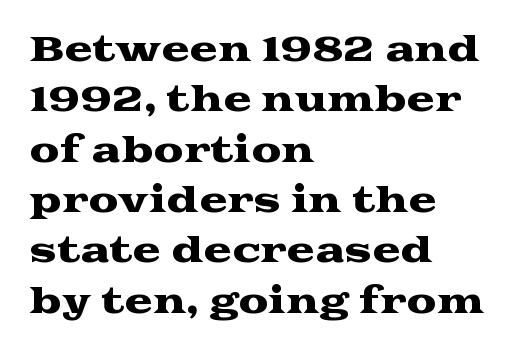
The image shows 34 px wide serif type, upright; set left-aligned, normal line spacing (1.48x), normal letter spacing, not underlined; medium stroke contrast and a medium x-height.
